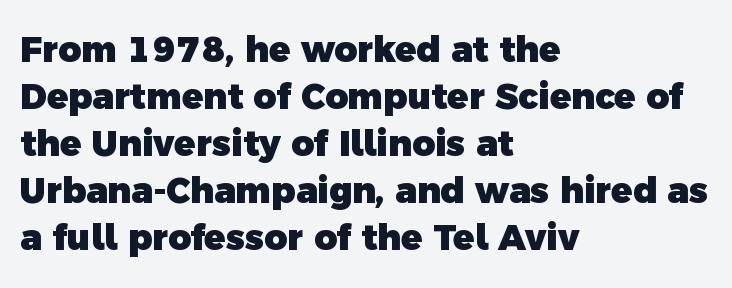
Chunky letters — that's bold for sure. Honestly, the row spacing looks completely unremarkable. Check the space under the baseline: it is left empty. Nothing unusual about the tracking: characters are spaced as the font intends. Casual observation: everything's shoved over to the left.
